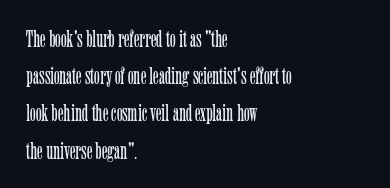
Q: Is the text bold? A: No.
Q: Is the text italic (slanted)? A: No, it is upright.
Q: Is the text underlined? A: No.
Q: How is the paragraph aligned? A: Left-aligned.
Q: Is the spacing between letters normal or unusually wide? A: Normal.
Q: Is the spacing between lines tight, normal or loose? A: Normal.
